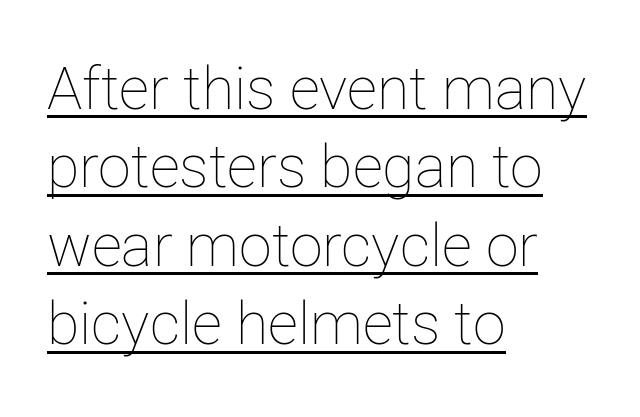
{"italic": "no", "bold": "no", "weight": "thin", "width": "normal", "stroke_contrast": "low", "x_height": "medium", "monospaced": "no", "underline": "yes", "align": "left", "line_spacing": "normal", "line_spacing_ratio": 1.33, "letter_spacing": "normal", "letter_spacing_em": 0.0, "glyph_px": 59}
